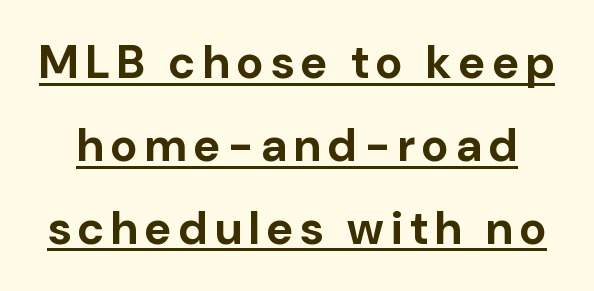
Q: Is the text bold? A: Yes.
Q: Is the text italic (slanted)? A: No, it is upright.
Q: Is the typeface a serif or a sans-serif typeface? A: Sans-serif.
Q: Is the text underlined? A: Yes.
Q: Width (condensed, normal, or wide)? A: Normal.
Q: Stroke contrast? A: Low.
Q: x-height? A: Medium.
Q: Monospaced? A: No.
